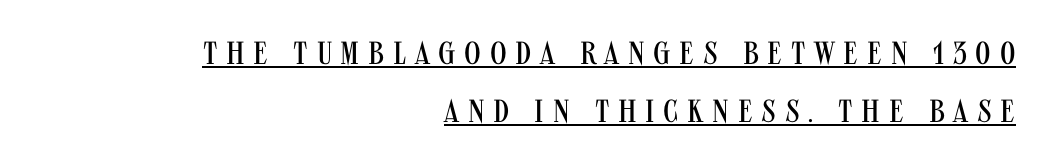
Varying glyph widths throughout — classic text-font behaviour. A typographer would call this underscored text. This sample uses expanded letter spacing, leaving extra air between glyphs. This reads as an unemphasized weight, regular at the heaviest. Notice how the stems are strictly vertical — no italics here.
